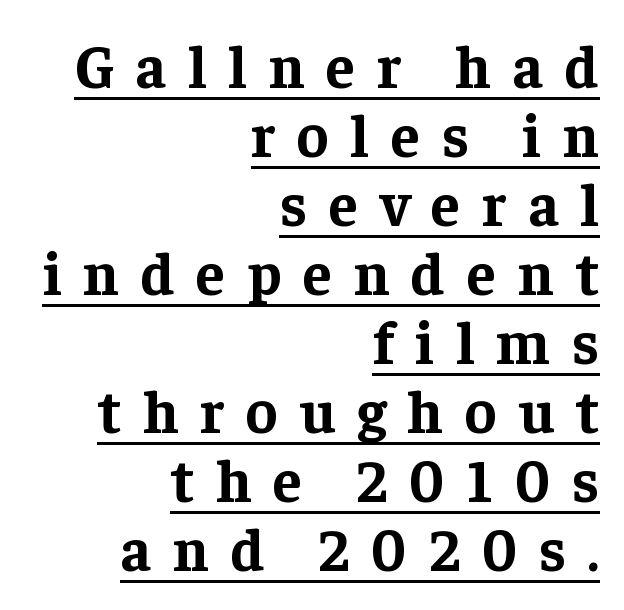
Q: Is the text bold? A: Yes.
Q: Is the text italic (slanted)? A: No, it is upright.
Q: Is the typeface a serif or a sans-serif typeface? A: Serif.
Q: Is the text underlined? A: Yes.
Q: How is the paragraph aligned? A: Right-aligned.
Q: Is the spacing between letters normal or unusually wide? A: Unusually wide.
Q: Is the spacing between lines tight, normal or loose? A: Tight.
Q: Width (condensed, normal, or wide)? A: Normal.
Q: Stroke contrast? A: Low.
Q: x-height? A: Medium.
Q: Monospaced? A: No.
